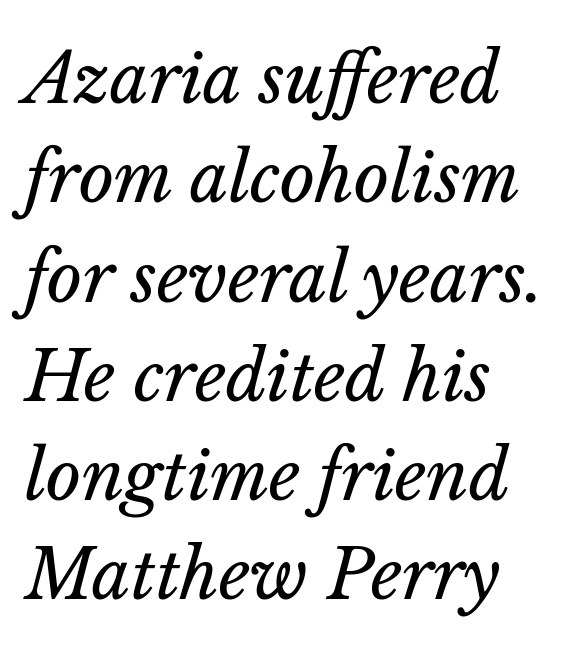
You could call the tracking neutral — neither tight nor loose. Character widths vary here, with narrow letters taking less room than wide ones. Unmarked baselines from the first word to the last. Think standard paragraph weight, or any step lighter than that. What's the leading like? Ordinary, nothing unusual. The lines in this sample share a left origin and differ only in where they stop.
